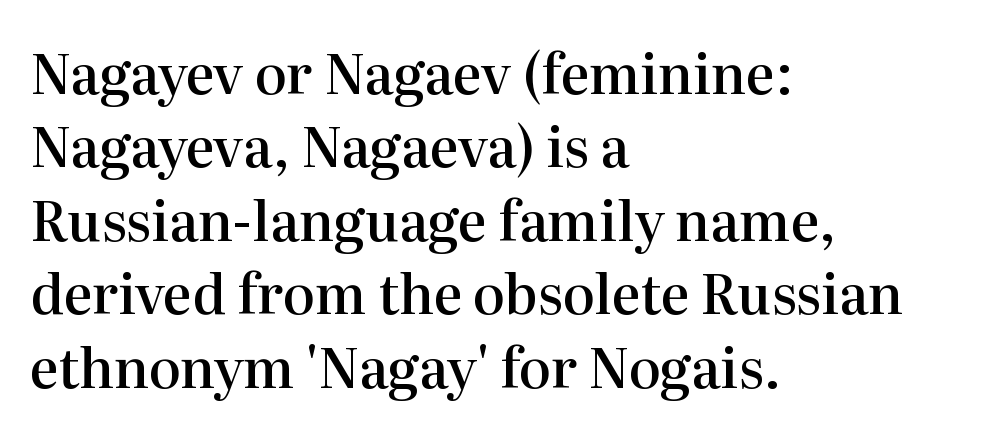
The image shows 54 px semibold serif type, upright; set left-aligned, normal line spacing (1.36x), normal letter spacing, not underlined; high stroke contrast and a medium x-height.
